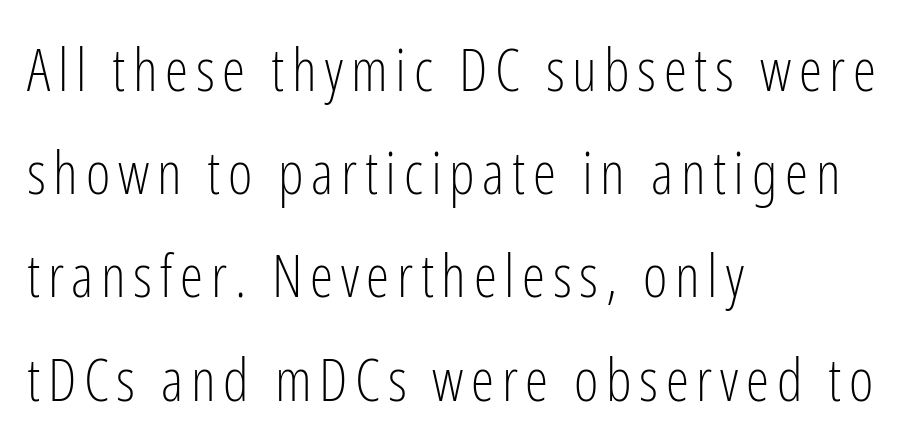
Counters stay open thanks to moderate or lighter strokes. These lines are rendered in a variable-pitch font. The letters carry no serifs — their stems end cleanly without finishing strokes. A student would call this left alignment; a typographer would say flush left, rag right. Anything drawn beneath the words? Only blank space. Ascenders rise straight up at ninety degrees.
